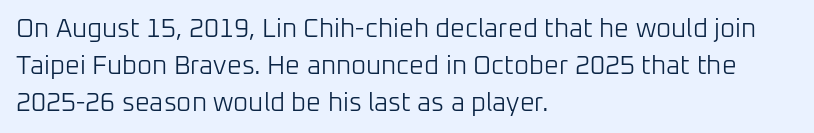
Q: Is the text bold? A: No.
Q: Is the text italic (slanted)? A: No, it is upright.
Q: Is the text underlined? A: No.
Q: How is the paragraph aligned? A: Left-aligned.
Q: Is the spacing between letters normal or unusually wide? A: Normal.
Q: Is the spacing between lines tight, normal or loose? A: Normal.
